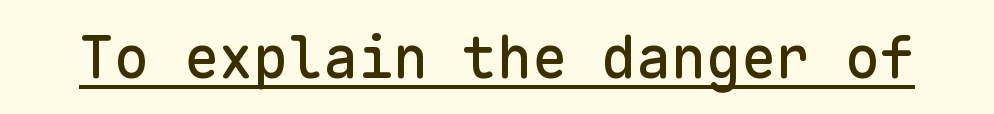
The image shows 58 px sans-serif type, upright, monospaced; set normal letter spacing, underlined; low stroke contrast and a medium x-height.
